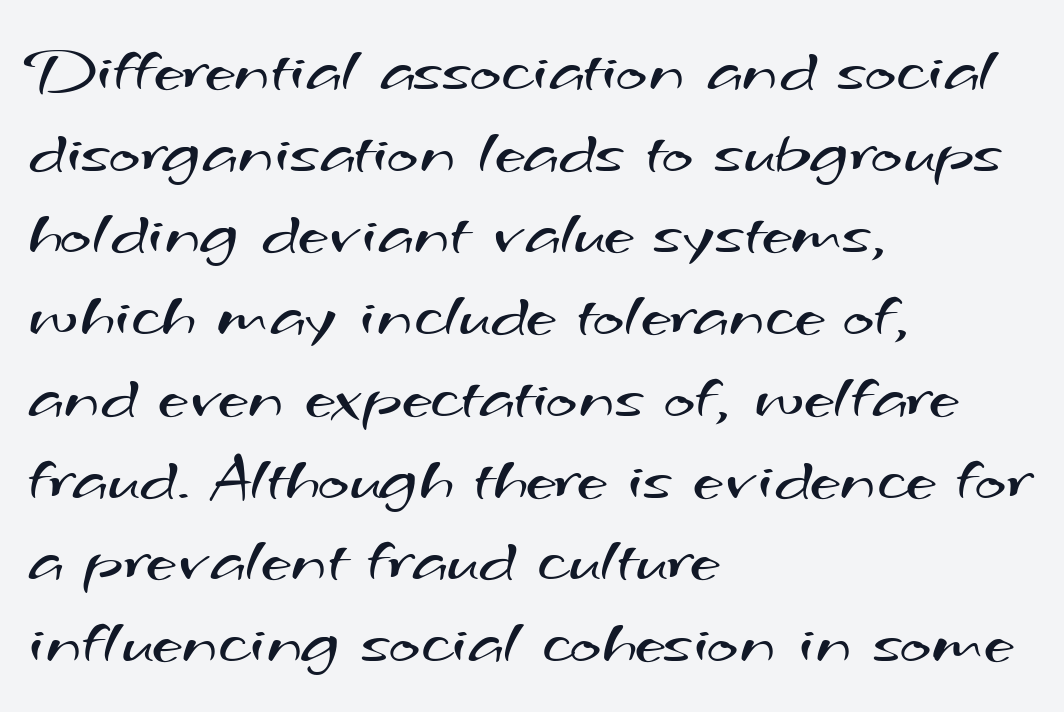
A typesetter would call this zero additional tracking. A classic flush-left, rag-right setting is used for this passage. Weight: not bold — regular or lighter. The strip under each line holds only bare page. Character widths vary here, with narrow letters taking less room than wide ones.
